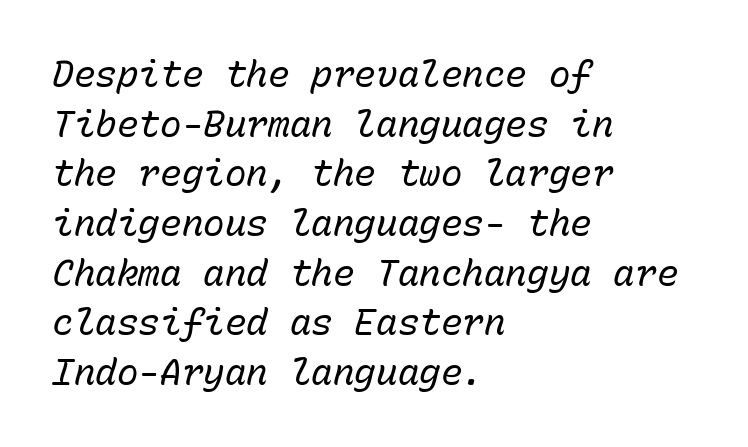
Q: Is the text bold? A: No.
Q: Is the text italic (slanted)? A: Yes, it leans right by about 15 degrees.
Q: Is the text underlined? A: No.
Q: How is the paragraph aligned? A: Left-aligned.
Q: Is the spacing between letters normal or unusually wide? A: Normal.
Q: Is the spacing between lines tight, normal or loose? A: Normal.
Q: Width (condensed, normal, or wide)? A: Normal.
Q: Stroke contrast? A: Low.
Q: x-height? A: Medium.
Q: Monospaced? A: Yes.
